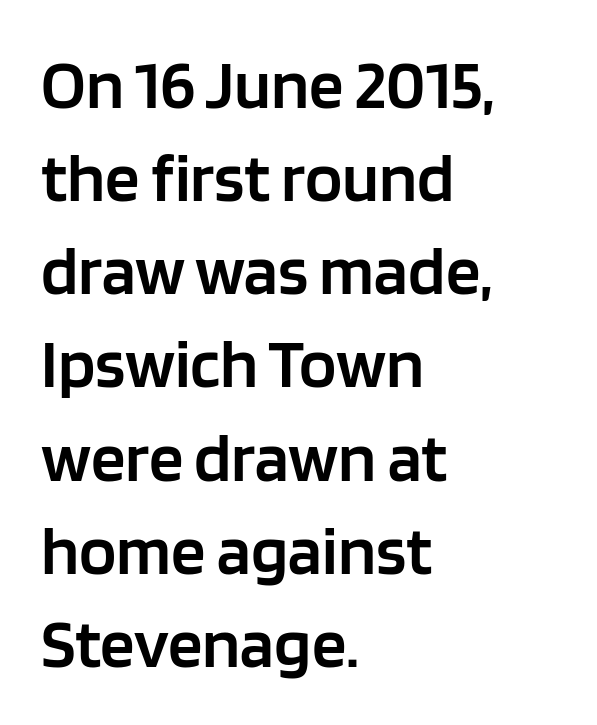
{"serif": "no", "italic": "no", "bold": "semi", "weight": "semibold", "width": "normal", "stroke_contrast": "low", "x_height": "large", "monospaced": "no", "underline": "no", "align": "left", "line_spacing": "normal", "line_spacing_ratio": 1.35, "letter_spacing": "normal", "letter_spacing_em": 0.0, "glyph_px": 69}
